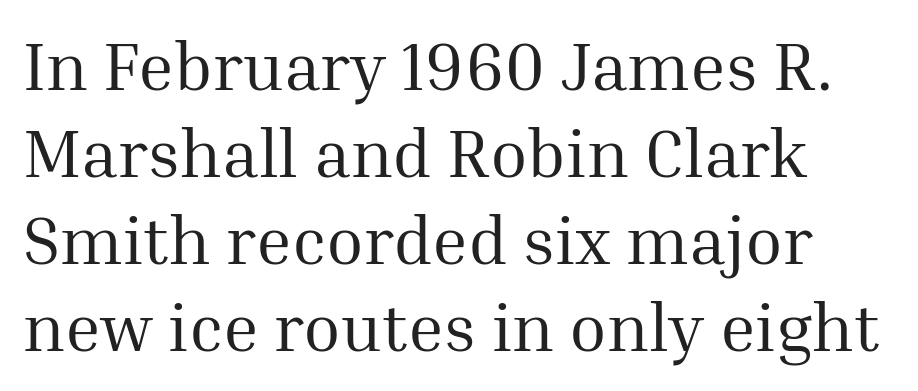
The image shows 68 px regular-weight serif type, upright; set left-aligned, normal line spacing (1.28x), normal letter spacing, not underlined; medium stroke contrast and a medium x-height.
